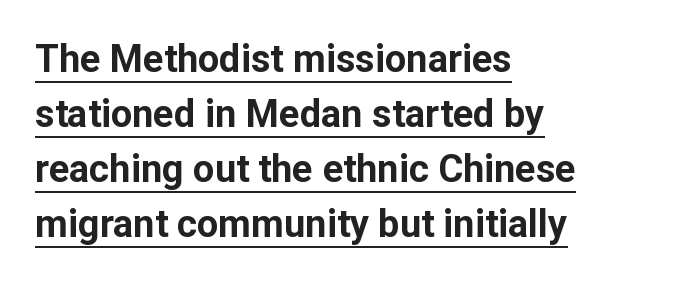
Q: Is the text bold? A: Yes.
Q: Is the text italic (slanted)? A: No, it is upright.
Q: Is the typeface a serif or a sans-serif typeface? A: Sans-serif.
Q: Is the text underlined? A: Yes.
Q: How is the paragraph aligned? A: Left-aligned.
Q: Is the spacing between letters normal or unusually wide? A: Normal.
Q: Is the spacing between lines tight, normal or loose? A: Normal.
Q: Width (condensed, normal, or wide)? A: Normal.
Q: Stroke contrast? A: Low.
Q: x-height? A: Medium.
Q: Monospaced? A: No.
